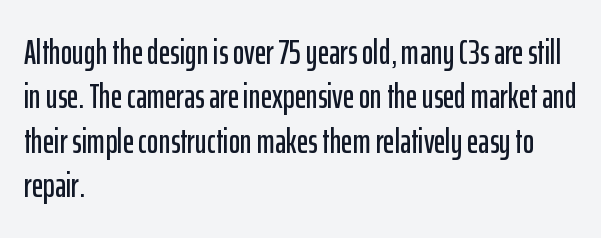
Q: Is the text italic (slanted)? A: No, it is upright.
Q: Is the typeface a serif or a sans-serif typeface? A: Sans-serif.
Q: Is the text underlined? A: No.
Q: How is the paragraph aligned? A: Left-aligned.
Q: Is the spacing between letters normal or unusually wide? A: Normal.
Q: Is the spacing between lines tight, normal or loose? A: Normal.
Q: Width (condensed, normal, or wide)? A: Condensed.
Q: Stroke contrast? A: Low.
Q: x-height? A: Medium.
Q: Monospaced? A: No.
